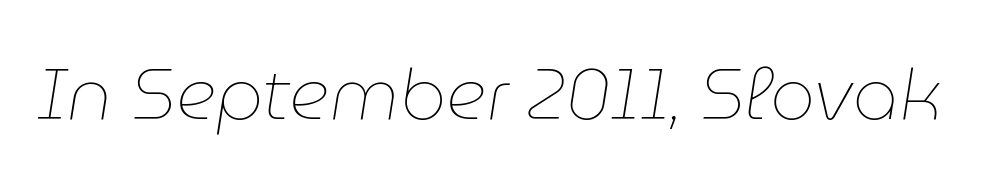
Q: Is the text bold? A: No.
Q: Is the text italic (slanted)? A: Yes, it leans right by about 9 degrees.
Q: Is the text underlined? A: No.
Q: Is the spacing between letters normal or unusually wide? A: Normal.
Q: Width (condensed, normal, or wide)? A: Normal.
Q: Stroke contrast? A: Low.
Q: x-height? A: Medium.
Q: Monospaced? A: No.
